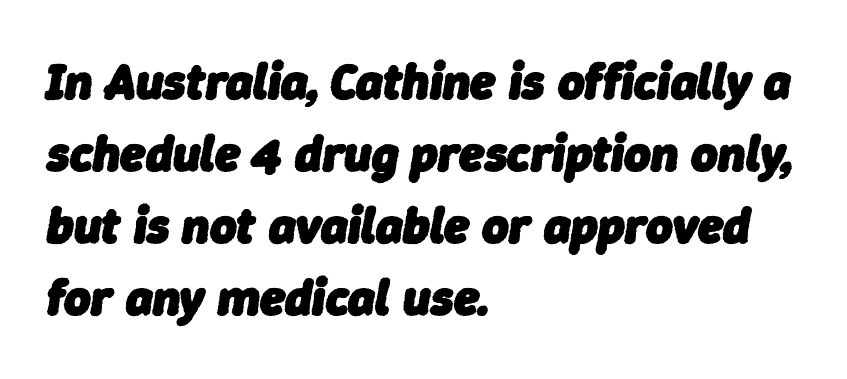
{"italic": "yes", "lean": "right", "slant_degrees": 9, "bold": "yes", "weight": "heavy", "width": "normal", "stroke_contrast": "low", "x_height": "medium", "monospaced": "no", "underline": "no", "align": "left", "line_spacing": "normal", "line_spacing_ratio": 1.41, "letter_spacing": "normal", "letter_spacing_em": 0.0, "glyph_px": 51}
